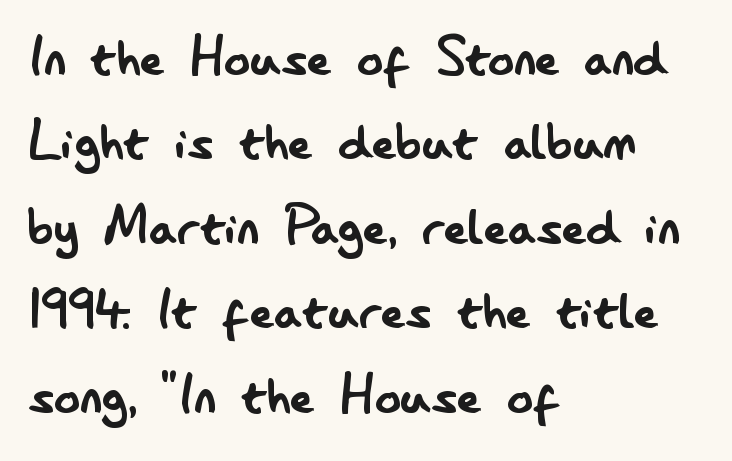
The image shows 66 px regular-weight, condensed sans-serif type, upright; set left-aligned, normal line spacing (1.28x), normal letter spacing, not underlined; low stroke contrast and a small x-height.
